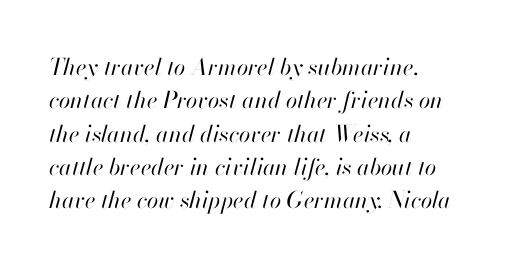
The image shows 23 px text type, italic (leaning right); set left-aligned, normal line spacing (1.45x), normal letter spacing, not underlined.
